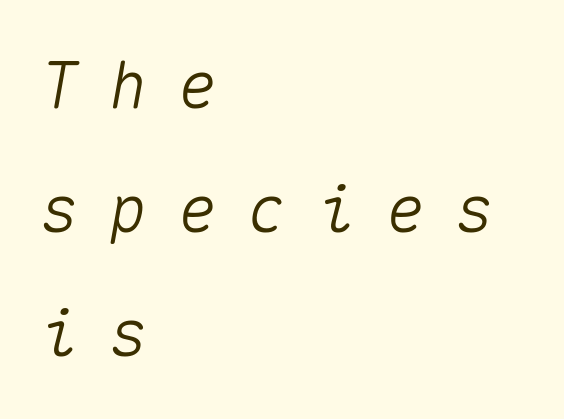
The letters are slanted; this is an italic face. The designer dialed line spacing up above the default. Descenders hang freely into open space. Reading down the block, your eye returns to a fixed left position each line. The passage shown is typed in a monospace face where columns stay perfectly aligned.
